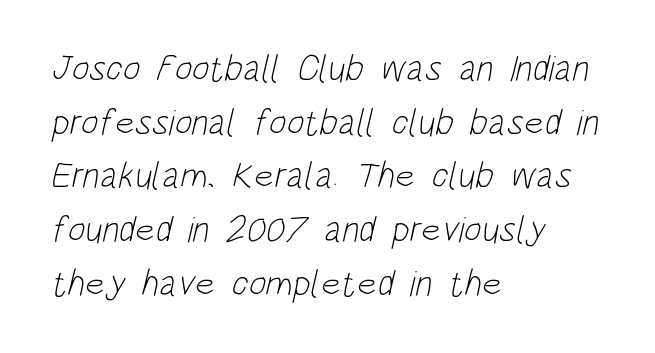
The image shows 37 px light, condensed sans-serif type; set left-aligned, normal line spacing (1.45x), normal letter spacing, not underlined; low stroke contrast and a large x-height.
